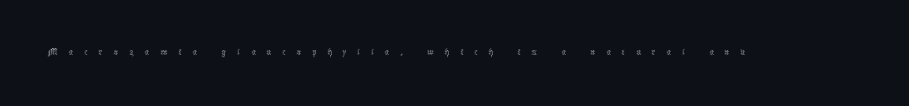
Q: Is the text bold? A: No.
Q: Is the text italic (slanted)? A: No, it is upright.
Q: Is the text underlined? A: No.
Q: Is the spacing between letters normal or unusually wide? A: Unusually wide.
